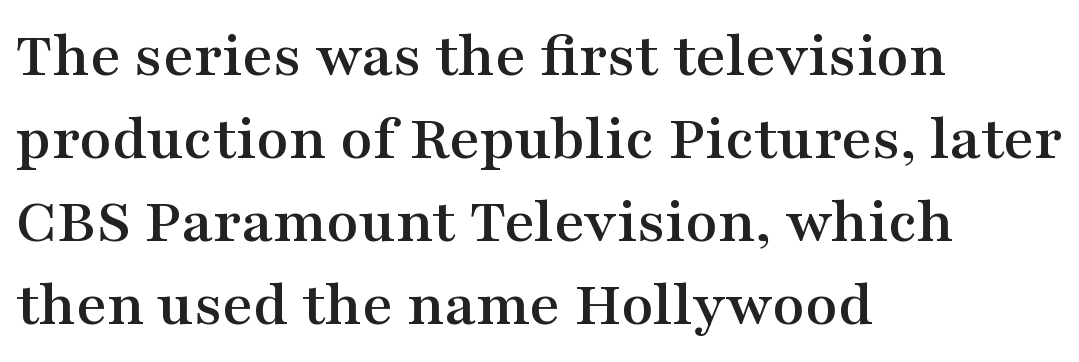
The line-height multiplier appears to be the usual default. Short note: letters normally spaced. Left-aligned paragraph, ragged on the right. Nope, not italic — everything's standing straight. Type style note: has serifs.
